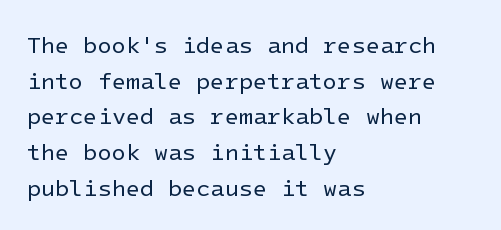
Baseline-to-baseline distance is the conventional proportion of letter height. The passage is arranged the way most books set body copy — flush left. The glyphs are unaccompanied by any horizontal stroke below them. The gaps between neighbouring characters are ordinary and unremarkable.
